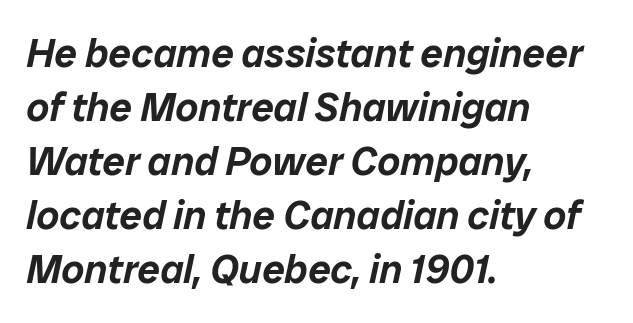
The passage shown stacks its lines at a standard gap. Every character sits at an angle, as italics do. Casual observation: everything's shoved over to the left. Students, note that the glyphs here touch the page at normal intervals.
